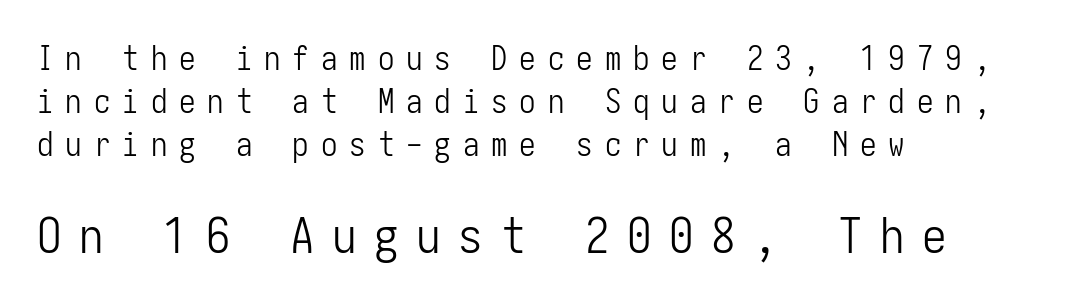
Q: Is the text bold? A: No.
Q: Is the text italic (slanted)? A: No, it is upright.
Q: Is the typeface a serif or a sans-serif typeface? A: Sans-serif.
Q: Is the text underlined? A: No.
Q: How is the paragraph aligned? A: Left-aligned.
Q: Is the spacing between letters normal or unusually wide? A: Unusually wide.
Q: Is the spacing between lines tight, normal or loose? A: Normal.
Q: Which block of text is set in a larger size, the first (top) or the second (bottom)? A: The second (bottom) one.
Q: Width (condensed, normal, or wide)? A: Condensed.
Q: Stroke contrast? A: Low.
Q: x-height? A: Medium.
